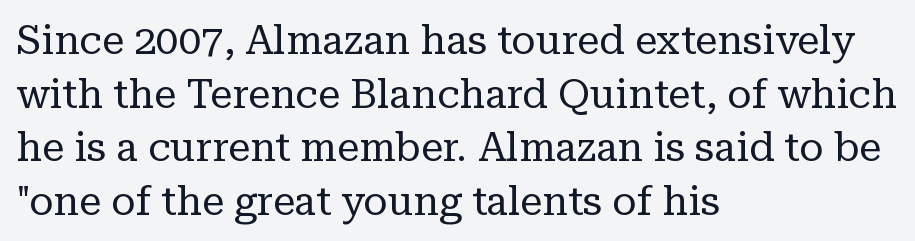
Q: Is the text bold? A: No.
Q: Is the text italic (slanted)? A: No, it is upright.
Q: Is the typeface a serif or a sans-serif typeface? A: Serif.
Q: Is the text underlined? A: No.
Q: How is the paragraph aligned? A: Left-aligned.
Q: Is the spacing between letters normal or unusually wide? A: Normal.
Q: Is the spacing between lines tight, normal or loose? A: Normal.
Q: Width (condensed, normal, or wide)? A: Normal.
Q: Stroke contrast? A: Low.
Q: x-height? A: Medium.
Q: Monospaced? A: No.
